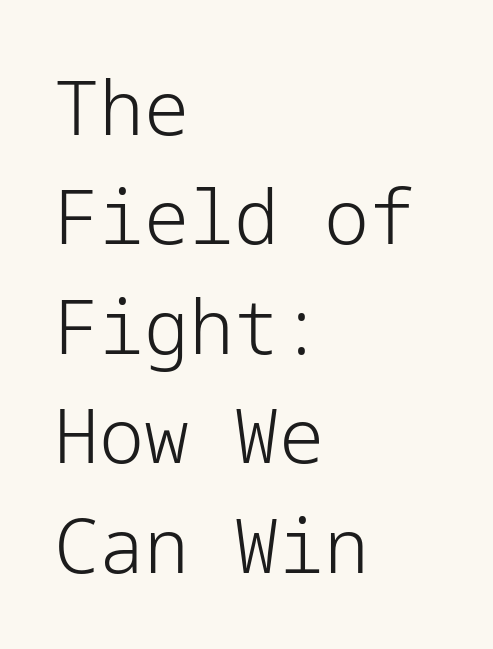
Caption: standard tracking, unaltered. These lines sit exactly where default settings would place them. Ink coverage per letter is moderate at most. Does the copy run flush right? No — it runs flush left. A sans-serif font was chosen for this passage.
